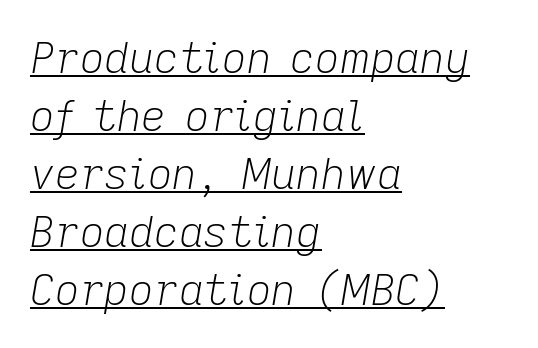
One glance says typical: line gaps are just what's usual. The rendering keeps characters at their native spacing. The string is rendered with underlining switched on. Varying glyph widths throughout — classic text-font behaviour. This sample uses an oblique cut, with every glyph tilted off the vertical. The passage is arranged the way most books set body copy — flush left.
